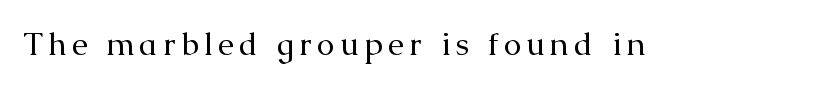
{"serif": "yes", "italic": "no", "bold": "no", "weight": "regular", "width": "normal", "stroke_contrast": "medium", "x_height": "medium", "monospaced": "no", "underline": "no", "glyph_px": 32}
